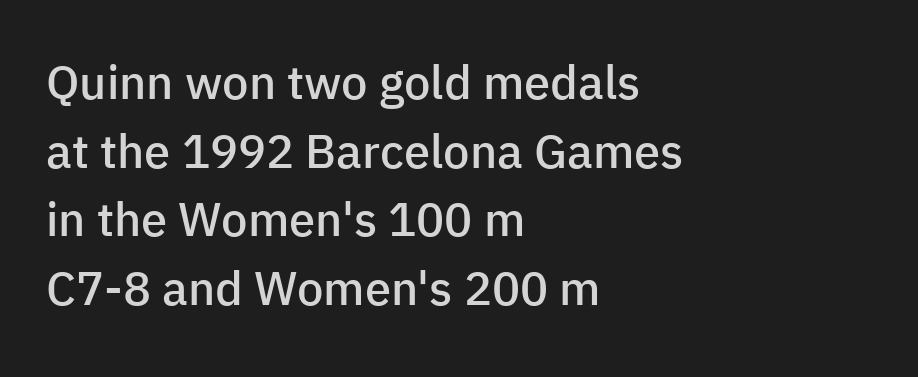
The image shows 47 px semibold sans-serif type, upright; set left-aligned, normal line spacing (1.46x), normal letter spacing, not underlined; low stroke contrast and a medium x-height.
